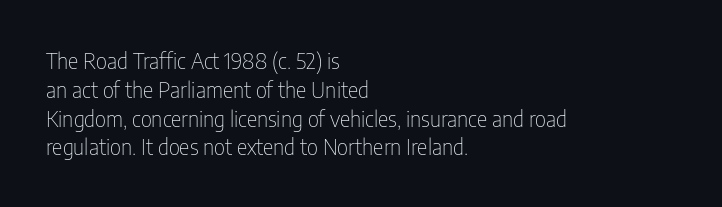
The image shows 22 px text type, upright; set left-aligned, normal line spacing (1.31x), normal letter spacing, not underlined.
